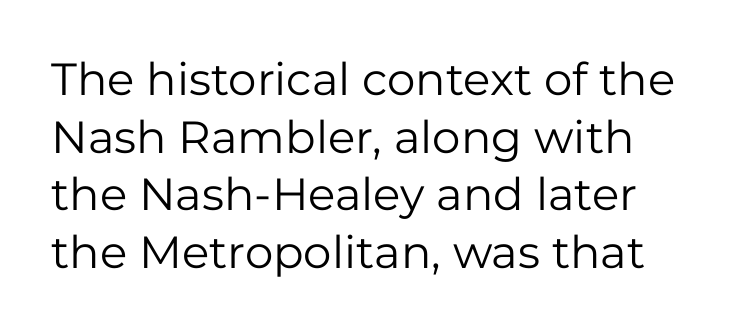
{"serif": "no", "italic": "no", "bold": "no", "weight": "regular", "width": "normal", "stroke_contrast": "low", "x_height": "medium", "monospaced": "no", "underline": "no", "line_spacing": "normal", "line_spacing_ratio": 1.28, "letter_spacing": "normal", "letter_spacing_em": 0.0, "glyph_px": 45}
